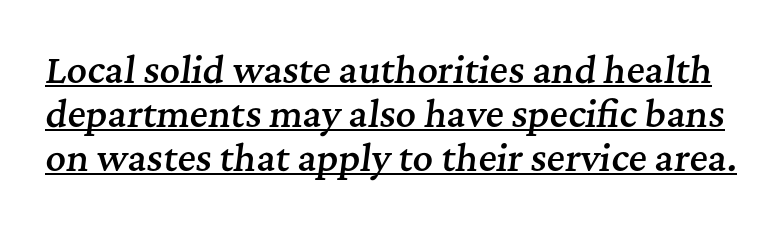
A bit beefed up — I'd call it semibold rather than bold. The rendering shows small feet on the letterforms — a serif design. Quick note: interline space is typical. Compared with typical body copy, the letter spacing here is the same. Every word sits above its own underline.
